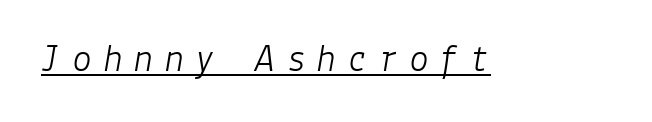
Q: Is the text bold? A: No.
Q: Is the text italic (slanted)? A: Yes, it leans right by about 9 degrees.
Q: Is the text underlined? A: Yes.
Q: Is the spacing between letters normal or unusually wide? A: Unusually wide.
Q: Width (condensed, normal, or wide)? A: Normal.
Q: Stroke contrast? A: Low.
Q: x-height? A: Medium.
